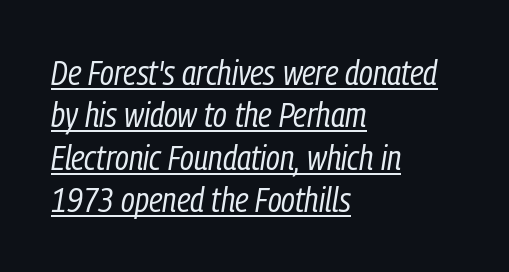
{"italic": "yes", "lean": "right", "slant_degrees": 9, "bold": "no", "weight": "regular", "width": "condensed", "stroke_contrast": "low", "x_height": "medium", "monospaced": "no", "underline": "yes", "align": "left", "line_spacing_ratio": 1.21, "letter_spacing": "normal", "letter_spacing_em": 0.0, "glyph_px": 35}
